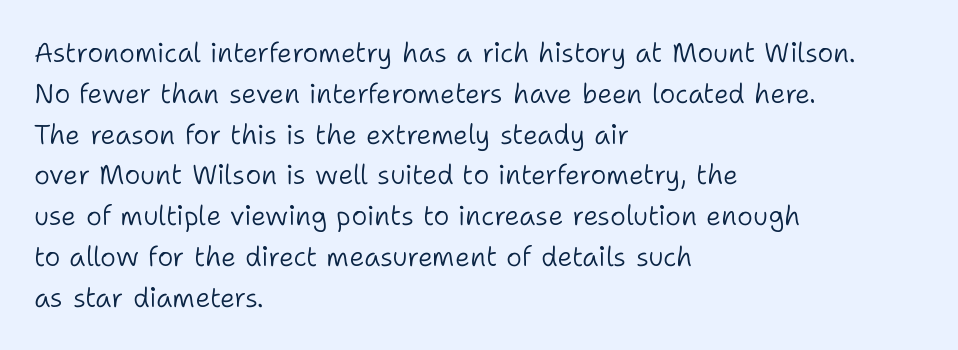
The passage shown stacks its lines at a standard gap. Plain, unruled lines of type. Summary of weight: not heavy and not bold. The rendering keeps characters at their native spacing. Notice how the stems are strictly vertical — no italics here.
